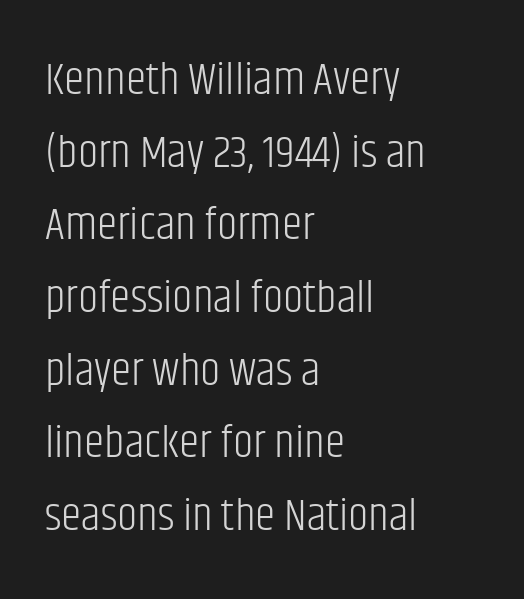
The image shows 46 px light, condensed sans-serif type, upright; set left-aligned, normal line spacing (1.58x), normal letter spacing, not underlined; low stroke contrast and a large x-height.
